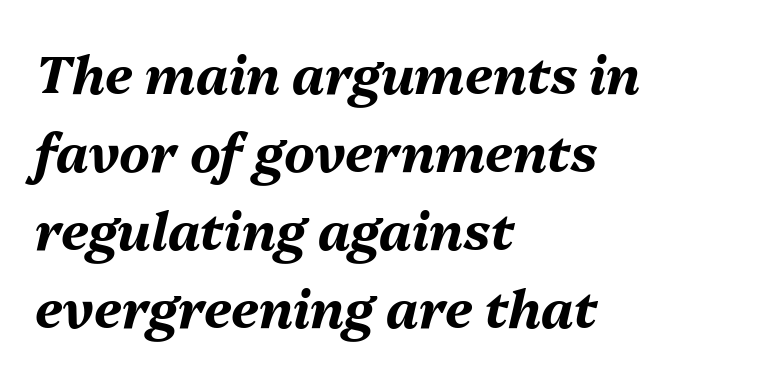
The image shows 52 px bold type, italic (leaning right); set left-aligned, normal line spacing (1.5x), normal letter spacing, not underlined; medium stroke contrast and a medium x-height.
